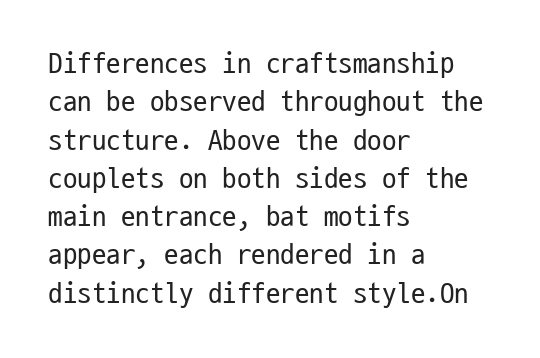
If you drew a line through each stem, it would be perfectly vertical. Typographically, this falls in the sans-serif category. A typesetter would call this monospace, since all characters share one set width. Baseline-to-baseline distance is the conventional proportion of letter height.
